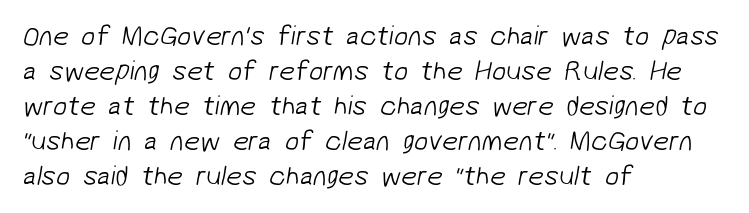
The image shows 28 px light sans-serif type; set left-aligned, normal line spacing (1.25x), normal letter spacing, not underlined; low stroke contrast and a medium x-height.
